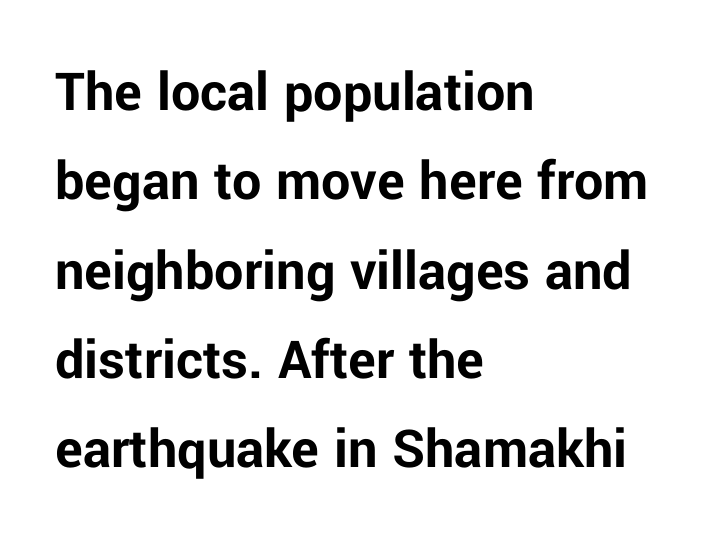
The image shows 58 px bold sans-serif type, upright; set left-aligned, normal line spacing (1.54x), normal letter spacing, not underlined; low stroke contrast and a medium x-height.
